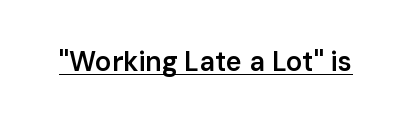
{"italic": "no", "bold": "semi", "underline": "yes", "letter_spacing": "normal", "letter_spacing_em": 0.0, "glyph_px": 27}
